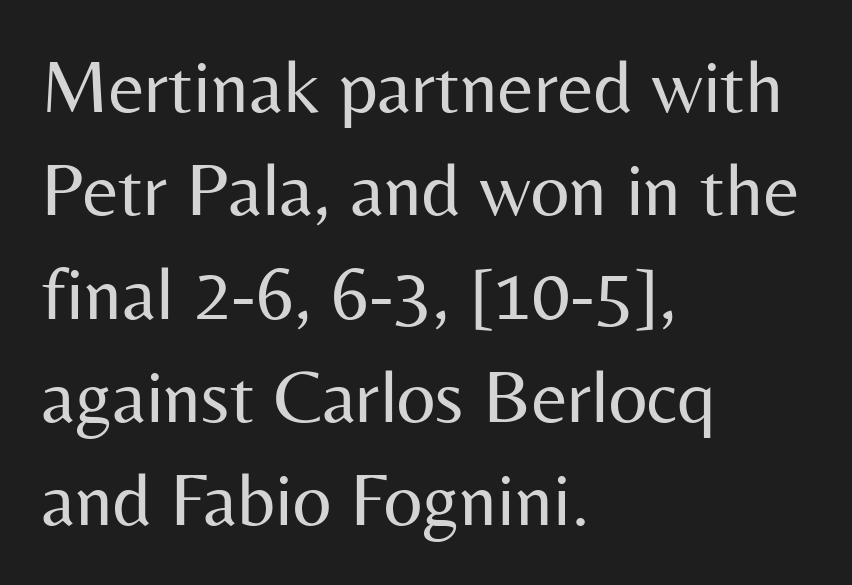
The specimen reads as upright at a glance. Words float on clear page, feet unadorned. Does extra space separate the letters? No, they use regular spacing. Think of a printed novel: that variable character pitch is what you see here. This reads as an unemphasized weight, regular at the heaviest. Serif or sans? Sans — the stroke terminals are bare.
